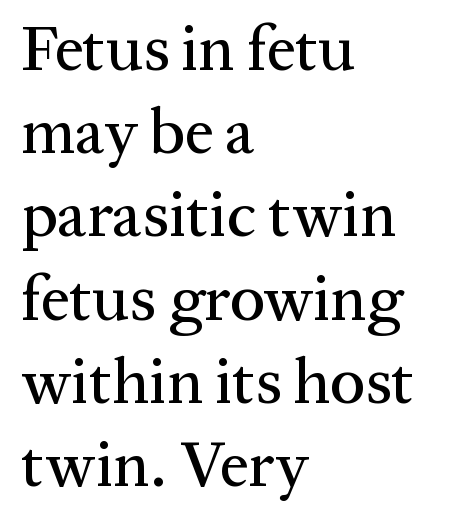
{"serif": "yes", "italic": "no", "width": "normal", "stroke_contrast": "medium", "x_height": "medium", "monospaced": "no", "underline": "no", "align": "left", "line_spacing": "normal", "line_spacing_ratio": 1.3, "letter_spacing": "normal", "letter_spacing_em": 0.0, "glyph_px": 64}
